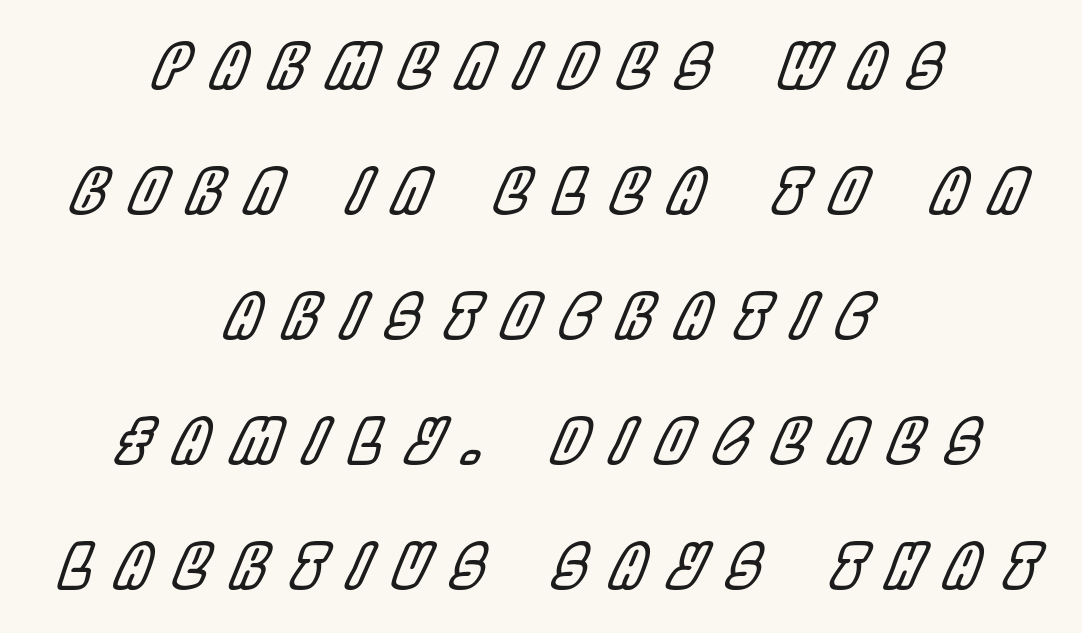
The passage is arranged like a title page — every line centered. The line-height multiplier appears high, well above default. If you drew a line through each stem, it would be angled. Plain, unruled lines of type. Proportional: the letters do not fall into vertical columns.
